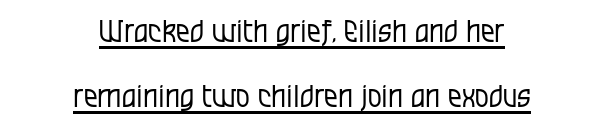
The image shows 31 px regular-weight, condensed sans-serif type, upright; set centered, loose line spacing (2.1x), normal letter spacing, underlined; low stroke contrast and a large x-height.
